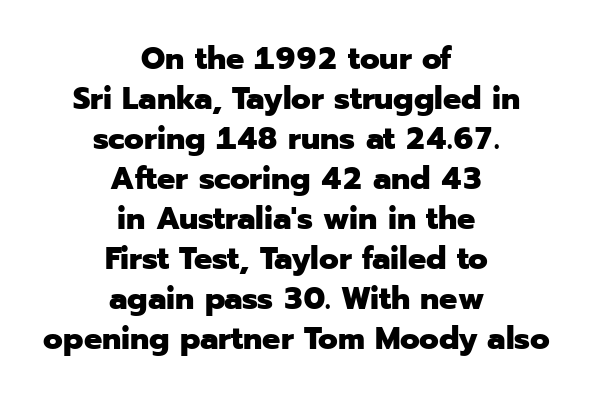
The image shows 32 px heavy sans-serif type, upright; set centered, normal line spacing (1.25x), normal letter spacing, not underlined; low stroke contrast and a medium x-height.
